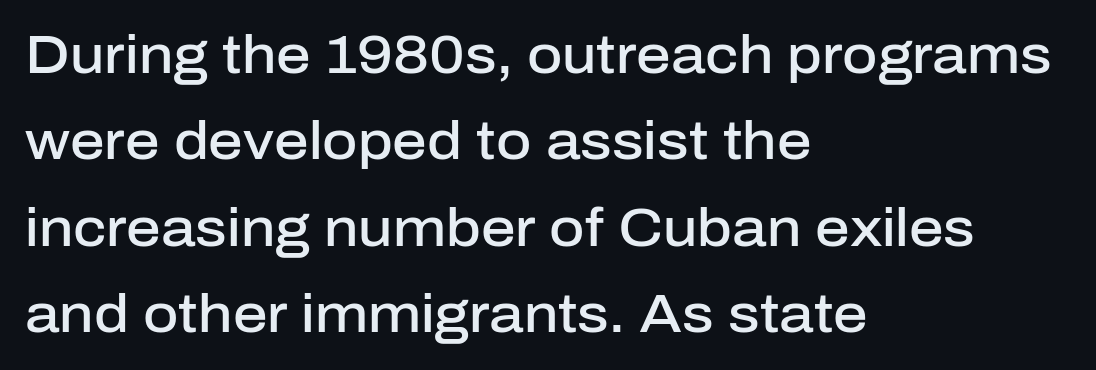
Q: Is the text bold? A: Semi-bold.
Q: Is the text italic (slanted)? A: No, it is upright.
Q: Is the typeface a serif or a sans-serif typeface? A: Sans-serif.
Q: Is the text underlined? A: No.
Q: How is the paragraph aligned? A: Left-aligned.
Q: Is the spacing between letters normal or unusually wide? A: Normal.
Q: Is the spacing between lines tight, normal or loose? A: Normal.
Q: Width (condensed, normal, or wide)? A: Normal.
Q: Stroke contrast? A: Low.
Q: x-height? A: Medium.
Q: Monospaced? A: No.
